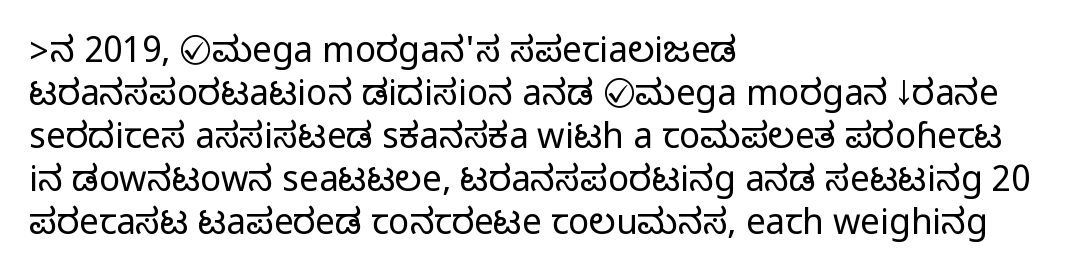
Each line starts at the same left margin while the right side varies. A clean baseline with only descenders dipping below it. Note the varied advance widths — an 'i' is clearly narrower than an 'm'. No feet cap the strokes, marking this as sans-serif type. Notice how the stems are strictly vertical — no italics here. The gaps between neighbouring characters are ordinary and unremarkable.
